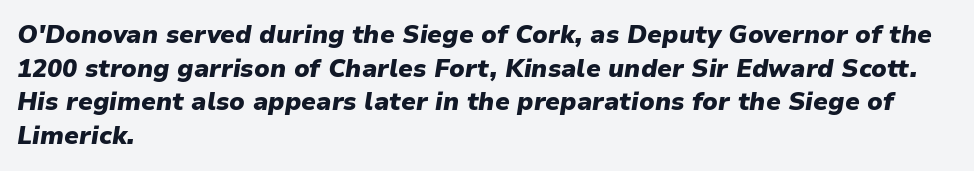
{"italic": "yes", "lean": "right", "slant_degrees": 9, "bold": "yes", "underline": "no", "align": "left", "line_spacing": "normal", "line_spacing_ratio": 1.35, "letter_spacing": "normal", "letter_spacing_em": 0.0, "glyph_px": 25}
